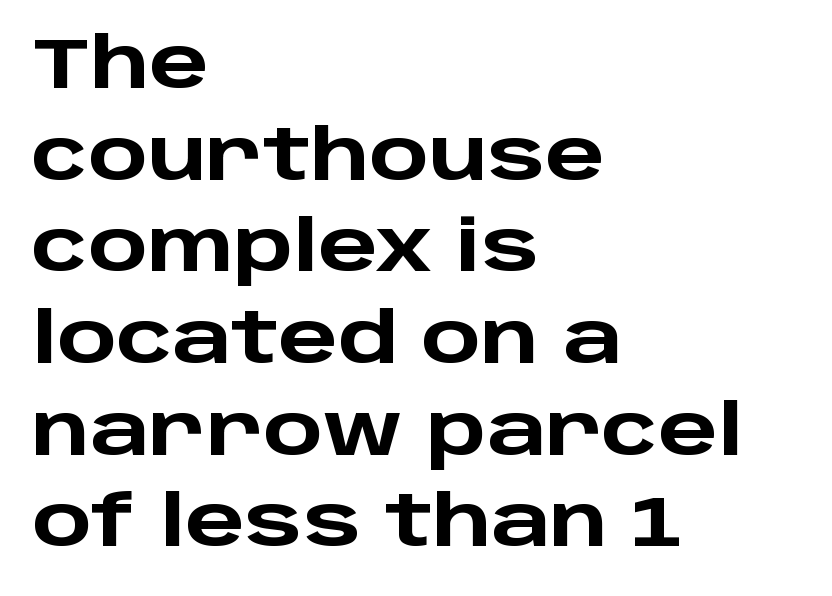
This sample keeps an unexceptional amount of space between lines. A sans-serif font was chosen for this passage. Each line starts at the same left margin while the right side varies. Here the glyphs are tracked normally, forming tight word shapes. A typesetter would call this proportional, since set widths differ per character.
